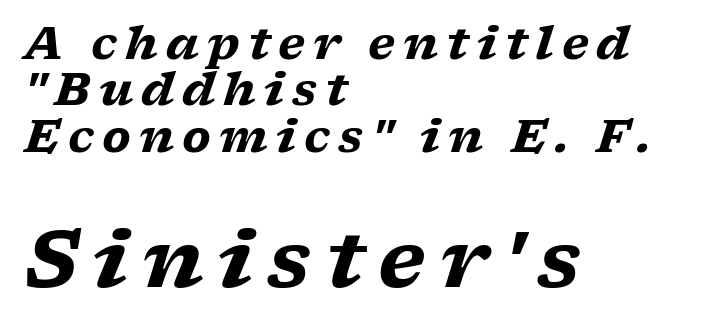
{"serif": "yes", "italic": "yes", "lean": "right", "slant_degrees": 17, "bold": "yes", "weight": "heavy", "width": "wide", "stroke_contrast": "low", "x_height": "medium", "monospaced": "no", "underline": "no", "align": "left", "line_spacing": "tight", "line_spacing_ratio": 1.03, "larger_block": "second", "size_ratio": 1.76, "glyph_px": 79}
